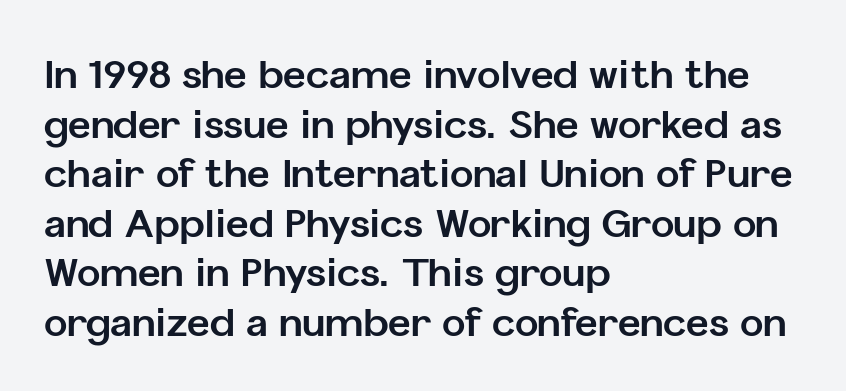
{"serif": "no", "italic": "no", "bold": "yes", "weight": "bold", "width": "normal", "stroke_contrast": "low", "x_height": "medium", "monospaced": "no", "underline": "no", "align": "left", "line_spacing": "normal", "line_spacing_ratio": 1.27, "letter_spacing": "normal", "letter_spacing_em": 0.0, "glyph_px": 39}
